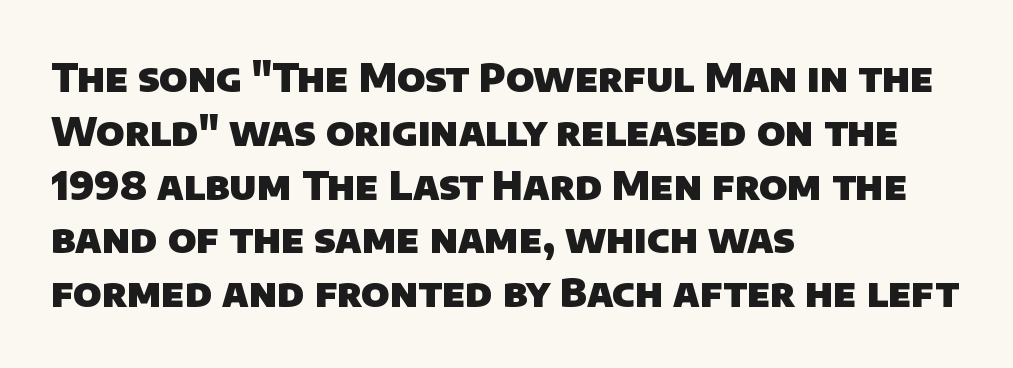
Q: Is the text bold? A: Yes.
Q: Is the typeface a serif or a sans-serif typeface? A: Sans-serif.
Q: Is the text underlined? A: No.
Q: How is the paragraph aligned? A: Left-aligned.
Q: Is the spacing between letters normal or unusually wide? A: Normal.
Q: Is the spacing between lines tight, normal or loose? A: Normal.
Q: Width (condensed, normal, or wide)? A: Normal.
Q: Stroke contrast? A: Low.
Q: x-height? A: Large.
Q: Monospaced? A: No.
